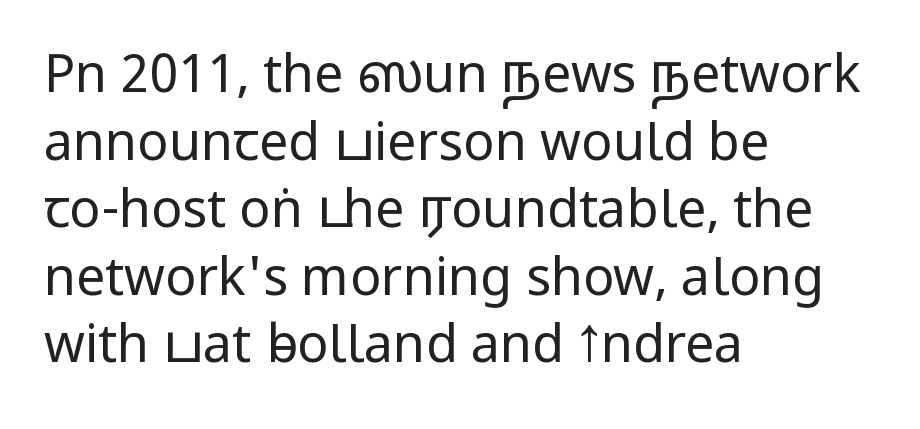
{"serif": "no", "italic": "no", "bold": "no", "weight": "regular", "width": "condensed", "stroke_contrast": "low", "x_height": "large", "monospaced": "no", "underline": "no", "align": "left", "line_spacing": "normal", "line_spacing_ratio": 1.3, "letter_spacing": "normal", "letter_spacing_em": 0.0, "glyph_px": 52}
